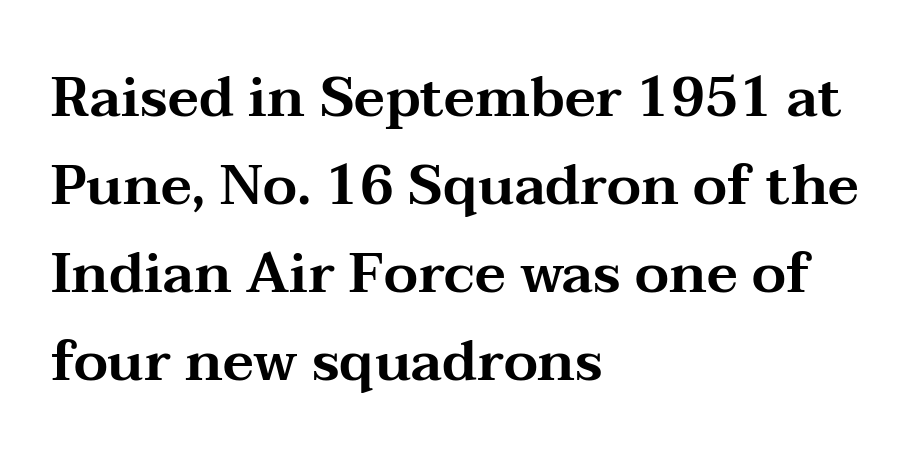
Q: Is the text italic (slanted)? A: No, it is upright.
Q: Is the typeface a serif or a sans-serif typeface? A: Serif.
Q: Is the text underlined? A: No.
Q: How is the paragraph aligned? A: Left-aligned.
Q: Is the spacing between letters normal or unusually wide? A: Normal.
Q: Is the spacing between lines tight, normal or loose? A: Normal.
Q: Width (condensed, normal, or wide)? A: Wide.
Q: Stroke contrast? A: Medium.
Q: x-height? A: Medium.
Q: Monospaced? A: No.
